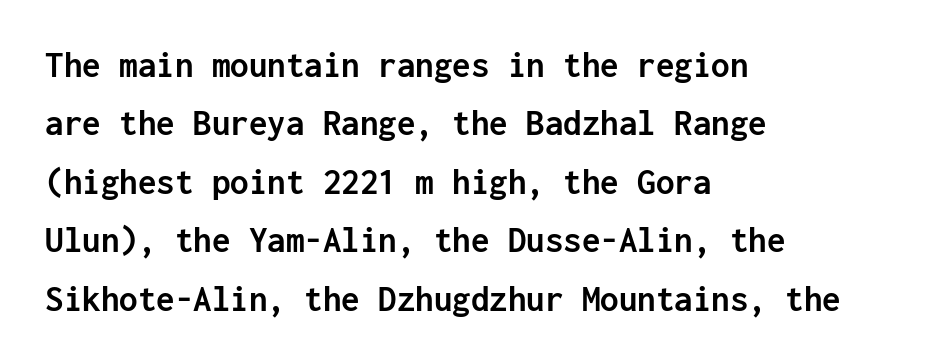
Q: Is the text bold? A: Yes.
Q: Is the text italic (slanted)? A: No, it is upright.
Q: Is the typeface a serif or a sans-serif typeface? A: Sans-serif.
Q: Is the text underlined? A: No.
Q: How is the paragraph aligned? A: Left-aligned.
Q: Is the spacing between letters normal or unusually wide? A: Normal.
Q: Is the spacing between lines tight, normal or loose? A: Normal.
Q: Width (condensed, normal, or wide)? A: Normal.
Q: Stroke contrast? A: Low.
Q: x-height? A: Medium.
Q: Monospaced? A: Yes.
